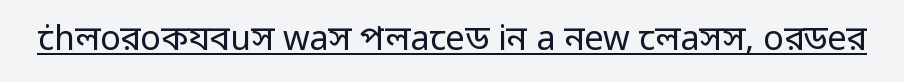
Q: Is the text bold? A: No.
Q: Is the text italic (slanted)? A: No, it is upright.
Q: Is the typeface a serif or a sans-serif typeface? A: Sans-serif.
Q: Is the text underlined? A: Yes.
Q: Is the spacing between letters normal or unusually wide? A: Normal.
Q: Width (condensed, normal, or wide)? A: Normal.
Q: Stroke contrast? A: Low.
Q: x-height? A: Medium.
Q: Monospaced? A: No.
